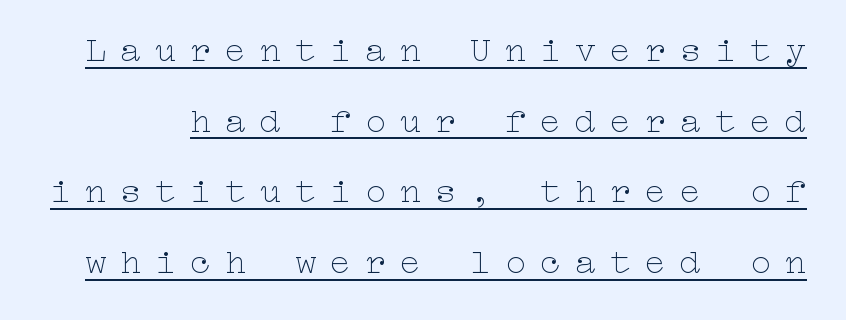
{"italic": "no", "bold": "no", "weight": "thin", "width": "wide", "stroke_contrast": "low", "x_height": "medium", "underline": "yes", "line_spacing": "loose", "line_spacing_ratio": 2.02, "letter_spacing": "wide", "letter_spacing_em": 0.4, "glyph_px": 35}
